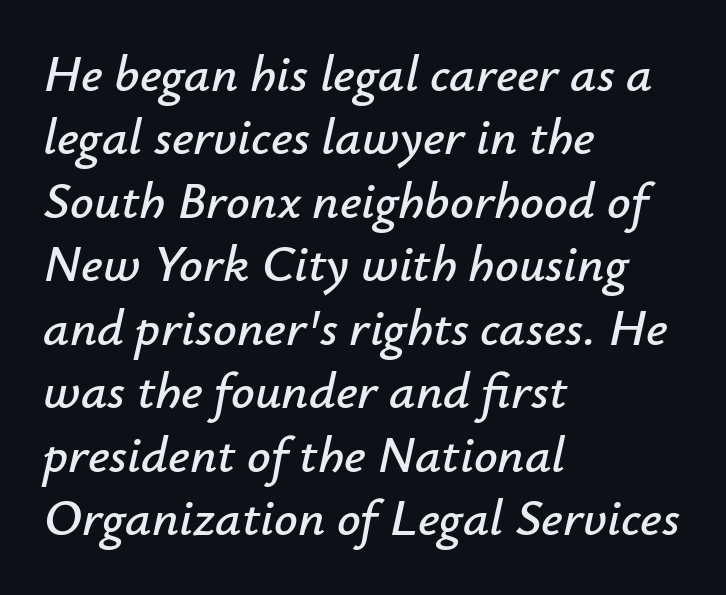
{"italic": "yes", "lean": "right", "slant_degrees": 12, "width": "normal", "stroke_contrast": "low", "x_height": "small", "monospaced": "no", "underline": "no", "align": "left", "line_spacing_ratio": 1.22, "letter_spacing": "normal", "letter_spacing_em": 0.0, "glyph_px": 52}
